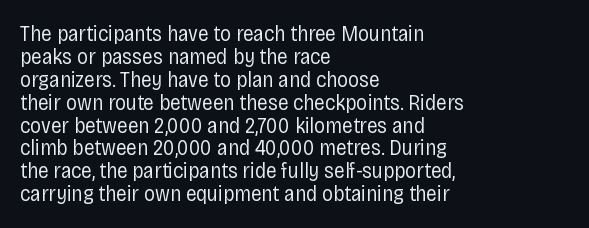
The image shows 22 px text type, upright; set left-aligned, tight line spacing (1.04x), normal letter spacing, not underlined.
